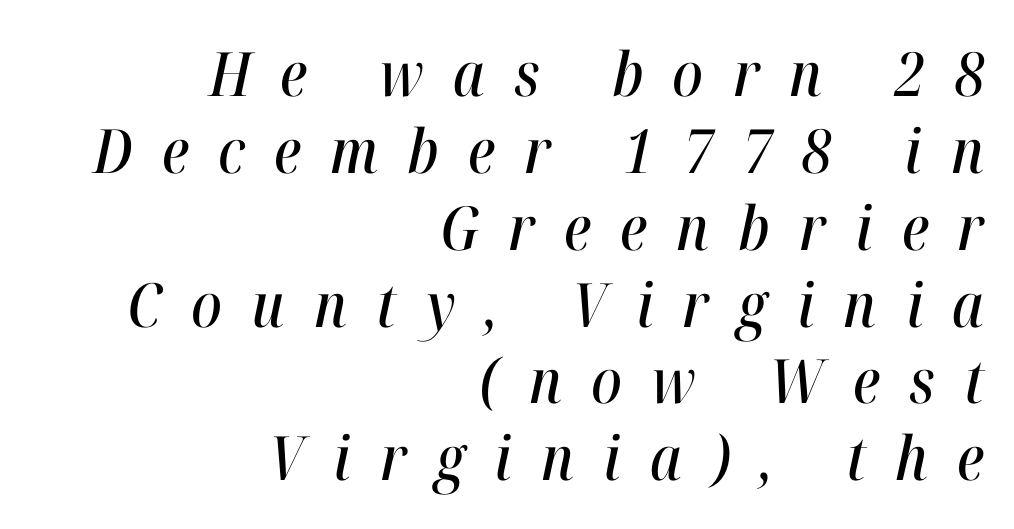
{"italic": "yes", "lean": "right", "slant_degrees": 12, "width": "condensed", "stroke_contrast": "high", "x_height": "medium", "monospaced": "no", "underline": "no", "align": "right", "line_spacing": "normal", "line_spacing_ratio": 1.26, "letter_spacing": "wide", "letter_spacing_em": 0.48, "glyph_px": 61}
